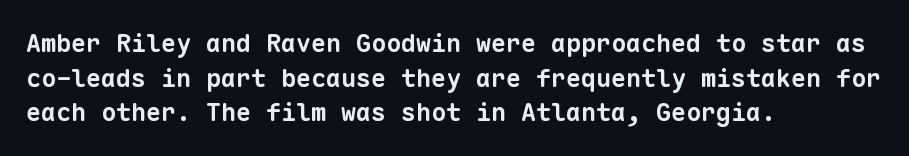
Caption: multi-line text, flush left, ragged right. Default kerning and tracking; the words read as compact shapes. Typographic density is high because the face is bold. Anything drawn beneath the words? Only blank space. The designer left line spacing at the default.
